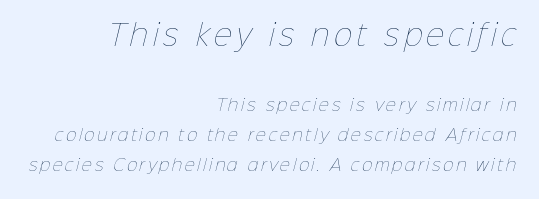
{"bold": "no", "weight": "thin", "width": "normal", "stroke_contrast": "low", "x_height": "medium", "monospaced": "no", "underline": "no", "align": "right", "line_spacing_ratio": 1.88, "larger_block": "first", "size_ratio": 1.75, "glyph_px": 28}
